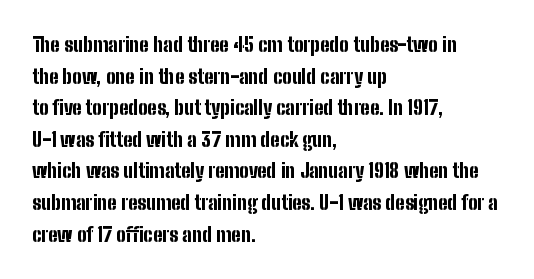
{"italic": "no", "bold": "yes", "underline": "no", "align": "left", "line_spacing": "normal", "line_spacing_ratio": 1.58, "letter_spacing": "normal", "letter_spacing_em": 0.0, "glyph_px": 20}
